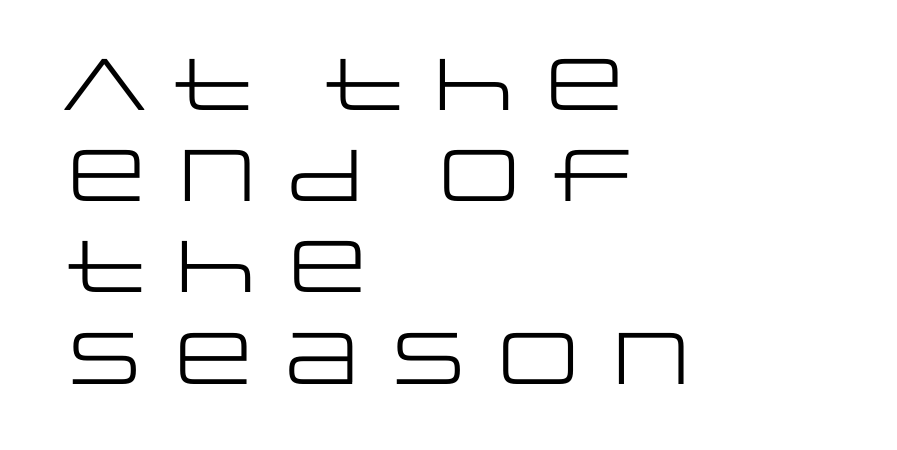
{"serif": "no", "italic": "no", "bold": "no", "weight": "regular", "width": "wide", "stroke_contrast": "low", "x_height": "large", "monospaced": "no", "underline": "no", "align": "left", "line_spacing": "normal", "line_spacing_ratio": 1.25, "letter_spacing": "normal", "letter_spacing_em": 0.0, "glyph_px": 73}
